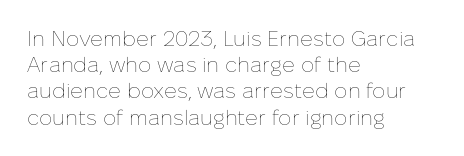
The image shows 21 px text type, upright; set left-aligned, normal line spacing (1.25x), normal letter spacing, not underlined.
